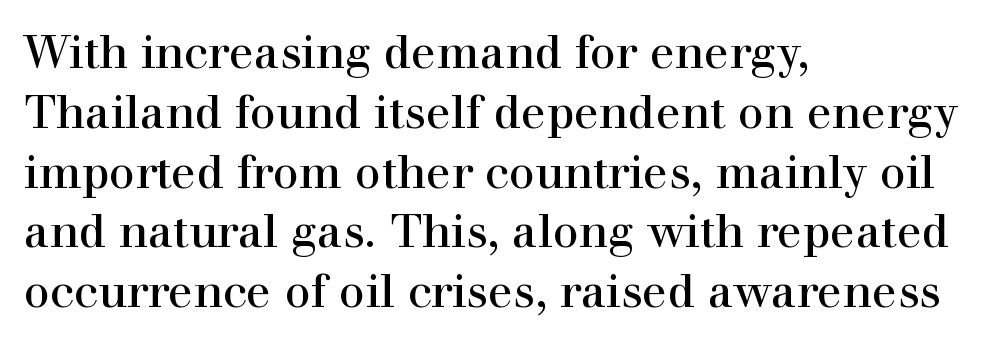
Unlike a clean sans, this face finishes its strokes with serifs. The face used here is proportionally spaced, like ordinary book or web type. Layout note: lines flush left. Honestly, there is no underline to notice here at all. You can tell it's not italic because the verticals are truly vertical.
